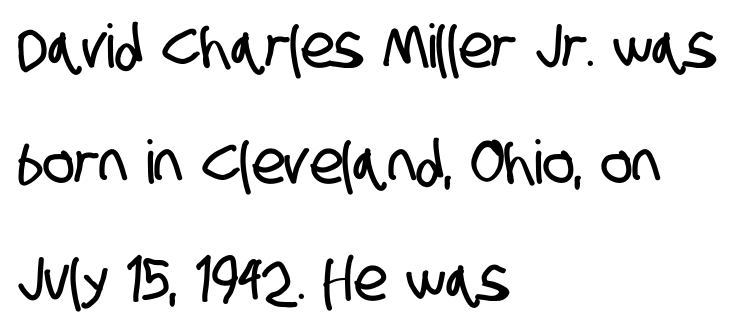
Q: Is the typeface a serif or a sans-serif typeface? A: Sans-serif.
Q: Is the text underlined? A: No.
Q: How is the paragraph aligned? A: Left-aligned.
Q: Is the spacing between letters normal or unusually wide? A: Normal.
Q: Is the spacing between lines tight, normal or loose? A: Loose.
Q: Width (condensed, normal, or wide)? A: Condensed.
Q: Stroke contrast? A: Low.
Q: x-height? A: Large.
Q: Monospaced? A: No.
